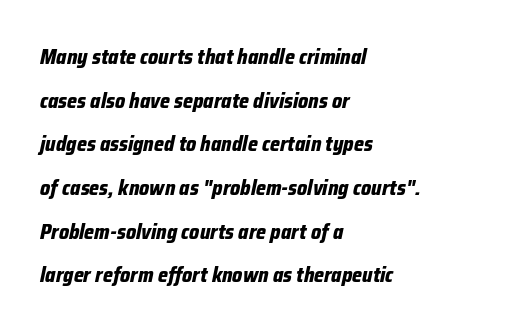
{"italic": "yes", "lean": "right", "slant_degrees": 12, "bold": "yes", "underline": "no", "align": "left", "line_spacing": "loose", "line_spacing_ratio": 2.08, "letter_spacing": "normal", "letter_spacing_em": 0.0, "glyph_px": 21}
